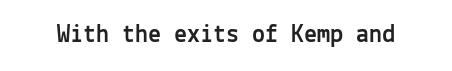
Is there any slant? The stems are plumb. Descenders are the only things crossing below the line. The line texture is even and compact thanks to regular tracking.
